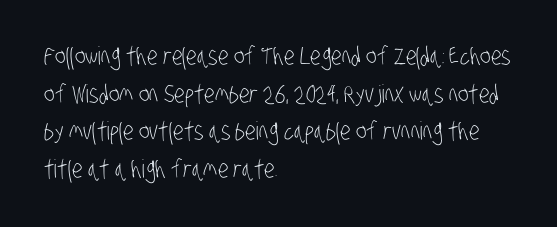
{"bold": "no", "underline": "no", "align": "left", "line_spacing": "normal", "line_spacing_ratio": 1.51, "letter_spacing": "normal", "letter_spacing_em": 0.0, "glyph_px": 25}
